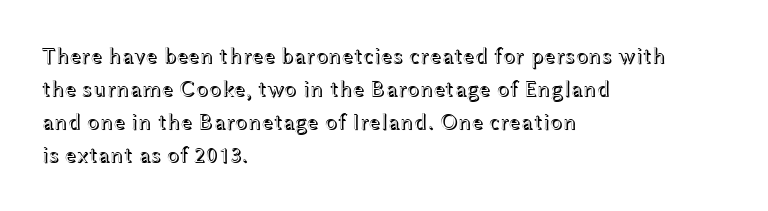
The image shows 23 px text type, upright; set left-aligned, normal line spacing (1.44x), normal letter spacing, not underlined.
